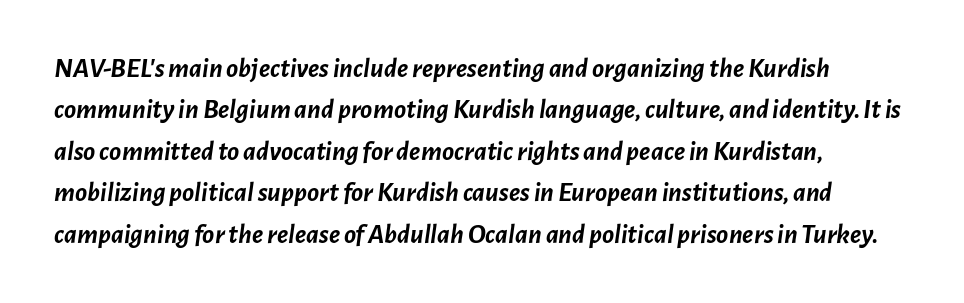
Any mark beneath the type? The region is blank. The paragraph has a hard left edge and a soft right edge. The specimen reads as italic at a glance. Stroke thickness is high; the sample reads as a true bold. The letters sit at their default tracking, neither squeezed nor spread. Each letter keeps its own natural width here, so spacing adapts to shape.
